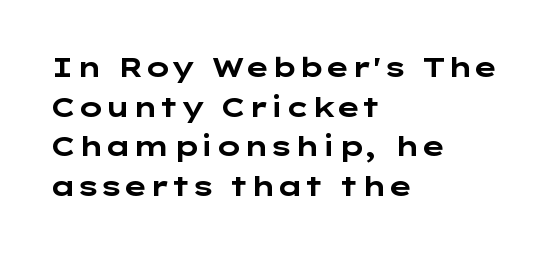
The glyphs are unaccompanied by any horizontal stroke below them. The characters look thick and weighty, a clear bold. Horizontally, the lines are justified to the leading edge only. Successive baselines arrive at the customary interval. Ordinary non-slanted type is in use.
